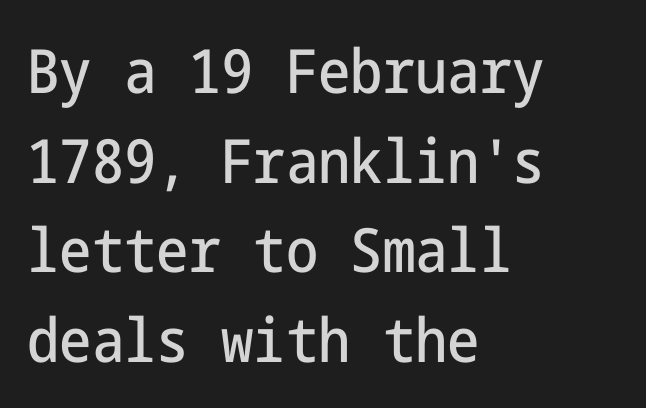
{"serif": "no", "italic": "no", "width": "condensed", "stroke_contrast": "low", "x_height": "medium", "underline": "no", "align": "left", "line_spacing": "normal", "line_spacing_ratio": 1.47, "letter_spacing": "normal", "letter_spacing_em": 0.0, "glyph_px": 61}
